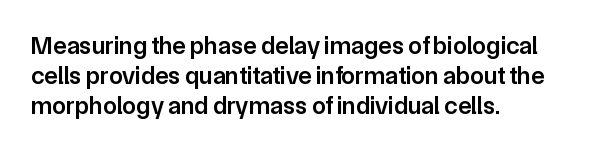
The image shows 25 px text type, upright; set left-aligned, line spacing 1.21x, normal letter spacing, not underlined.
